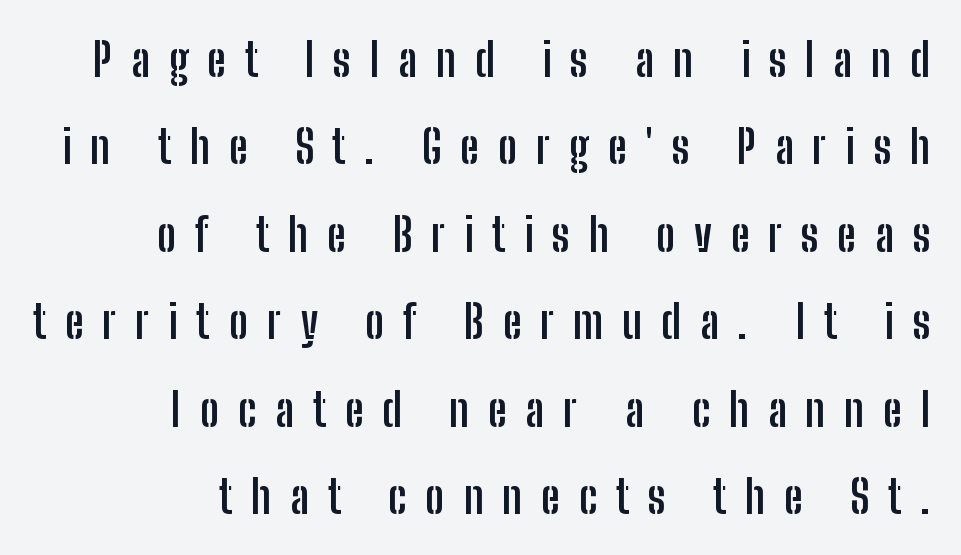
Anything drawn beneath the words? Only blank space. How are the letters spaced? Widely, with obvious added tracking. The space between consecutive lines is lavish. Is there any slant? The stems are plumb.
